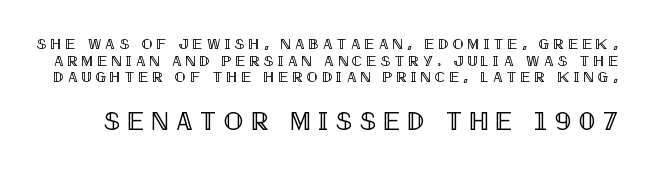
Q: Is the text italic (slanted)? A: No, it is upright.
Q: Is the text underlined? A: No.
Q: Is the spacing between letters normal or unusually wide? A: Unusually wide.
Q: Is the spacing between lines tight, normal or loose? A: Tight.
Q: Which block of text is set in a larger size, the first (top) or the second (bottom)? A: The second (bottom) one.
